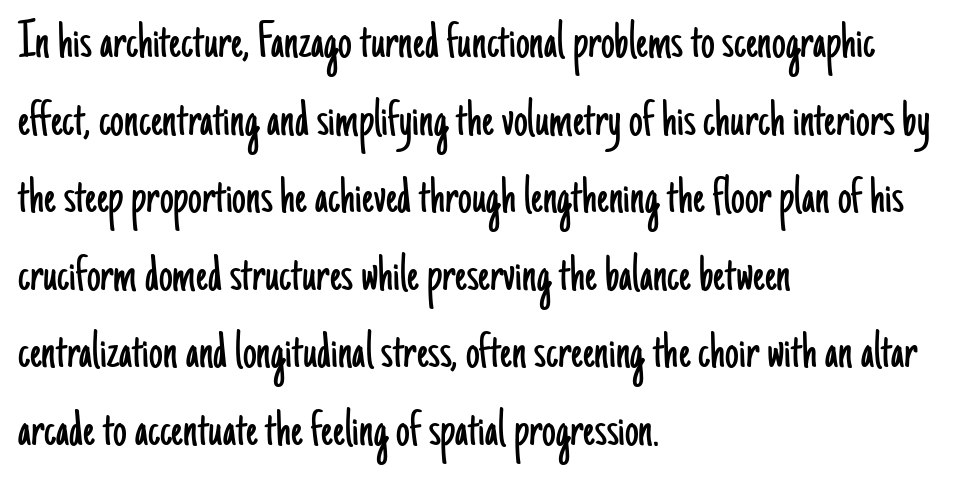
Q: Is the text bold? A: No.
Q: Is the text italic (slanted)? A: No, it is upright.
Q: Is the typeface a serif or a sans-serif typeface? A: Sans-serif.
Q: Is the text underlined? A: No.
Q: How is the paragraph aligned? A: Left-aligned.
Q: Is the spacing between letters normal or unusually wide? A: Normal.
Q: Is the spacing between lines tight, normal or loose? A: Normal.
Q: Width (condensed, normal, or wide)? A: Condensed.
Q: Stroke contrast? A: Low.
Q: x-height? A: Small.
Q: Monospaced? A: No.
